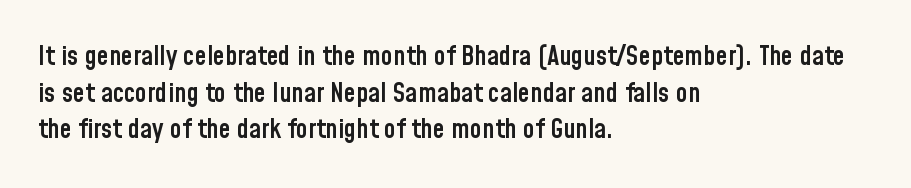
Successive baselines arrive at the customary interval. Nothing unusual about the tracking: characters are spaced as the font intends. Clear beneath every line of the passage. The lettering stays uniformly vertical, giving the passage a roman look. A somewhat darkened texture: the type is semibold rather than bold. Left-aligned paragraph, ragged on the right.
